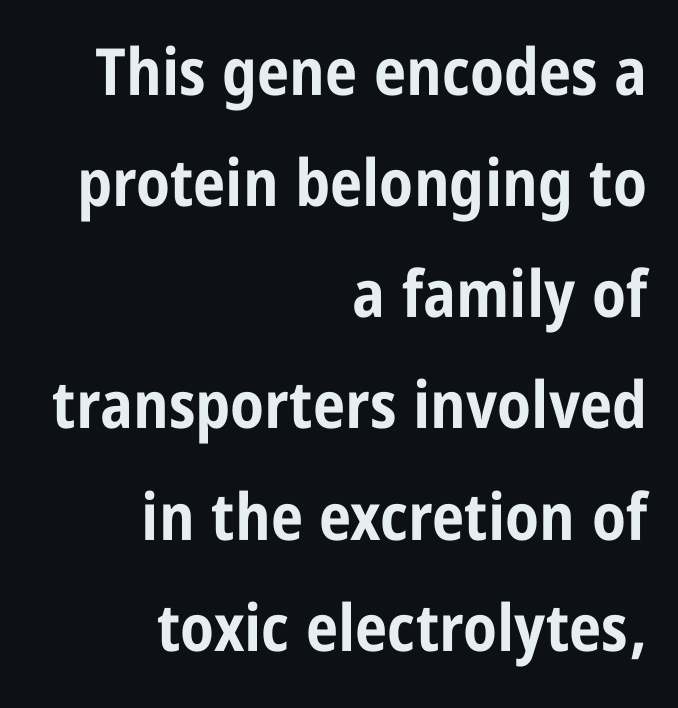
{"serif": "no", "italic": "no", "bold": "yes", "weight": "bold", "width": "condensed", "stroke_contrast": "low", "x_height": "large", "monospaced": "no", "underline": "no", "align": "right", "line_spacing_ratio": 1.71, "letter_spacing": "normal", "letter_spacing_em": 0.0, "glyph_px": 65}
